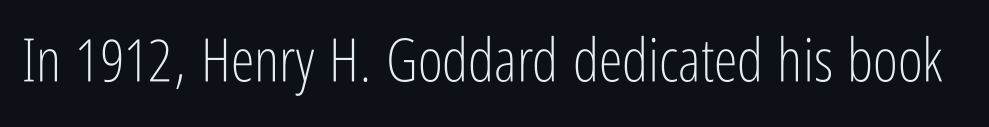
{"serif": "no", "italic": "no", "bold": "no", "weight": "light", "width": "condensed", "stroke_contrast": "low", "x_height": "medium", "monospaced": "no", "underline": "no", "letter_spacing": "normal", "letter_spacing_em": 0.0, "glyph_px": 60}
